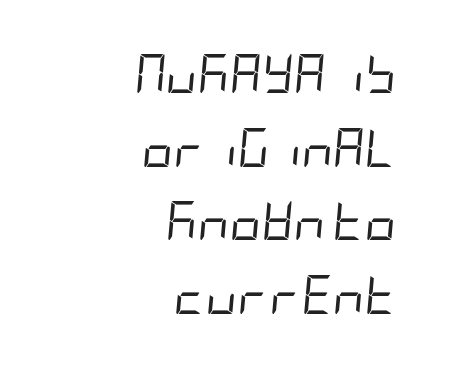
{"italic": "yes", "lean": "right", "slant_degrees": 5, "bold": "no", "weight": "regular", "width": "condensed", "stroke_contrast": "low", "x_height": "large", "underline": "no", "align": "right", "line_spacing_ratio": 1.89, "letter_spacing": "normal", "letter_spacing_em": 0.0, "glyph_px": 39}
